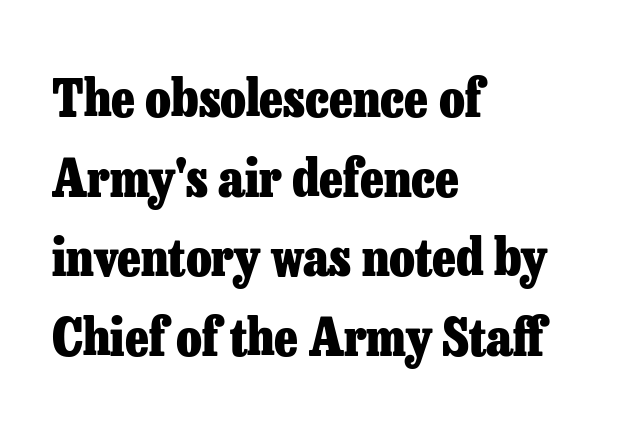
Q: Is the text bold? A: Yes.
Q: Is the text italic (slanted)? A: No, it is upright.
Q: Is the typeface a serif or a sans-serif typeface? A: Serif.
Q: Is the text underlined? A: No.
Q: How is the paragraph aligned? A: Left-aligned.
Q: Is the spacing between letters normal or unusually wide? A: Normal.
Q: Is the spacing between lines tight, normal or loose? A: Normal.
Q: Width (condensed, normal, or wide)? A: Normal.
Q: Stroke contrast? A: Low.
Q: x-height? A: Medium.
Q: Monospaced? A: No.
